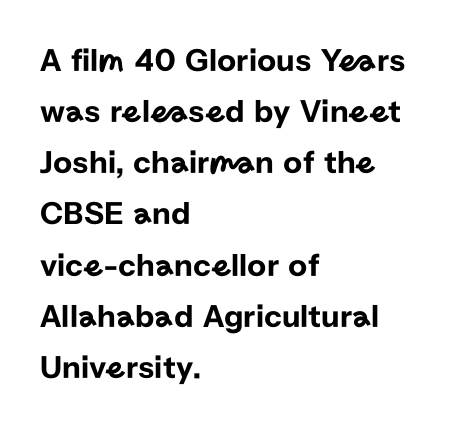
The image shows 33 px sans-serif type, upright; set left-aligned, normal line spacing (1.55x), normal letter spacing, not underlined; low stroke contrast and a medium x-height.
